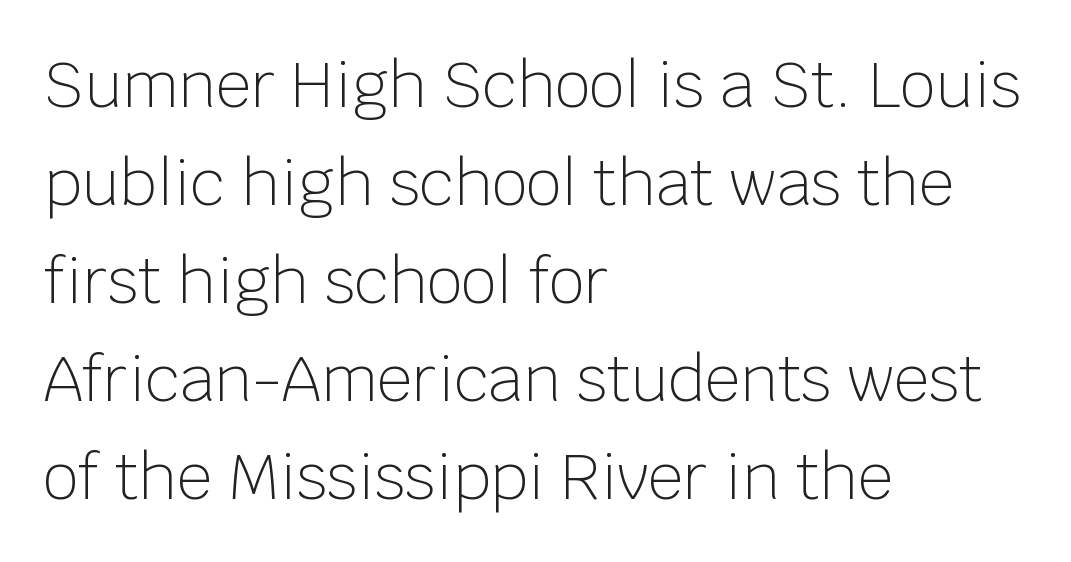
Q: Is the text bold? A: No.
Q: Is the text italic (slanted)? A: No, it is upright.
Q: Is the typeface a serif or a sans-serif typeface? A: Sans-serif.
Q: Is the text underlined? A: No.
Q: How is the paragraph aligned? A: Left-aligned.
Q: Is the spacing between letters normal or unusually wide? A: Normal.
Q: Is the spacing between lines tight, normal or loose? A: Normal.
Q: Width (condensed, normal, or wide)? A: Normal.
Q: Stroke contrast? A: Low.
Q: x-height? A: Large.
Q: Monospaced? A: No.
